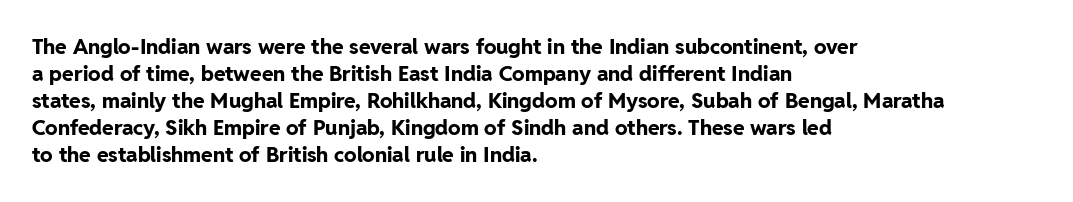
{"italic": "no", "bold": "yes", "underline": "no", "align": "left", "line_spacing": "normal", "line_spacing_ratio": 1.29, "letter_spacing": "normal", "letter_spacing_em": 0.0, "glyph_px": 21}
